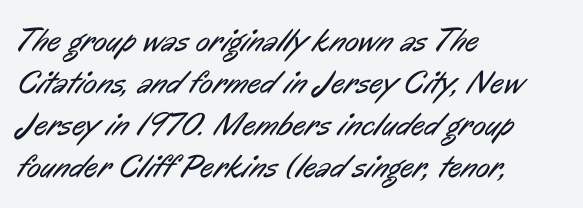
The image shows 33 px regular-weight, condensed sans-serif type; set left-aligned, normal line spacing (1.27x), normal letter spacing, not underlined; low stroke contrast and a medium x-height.
